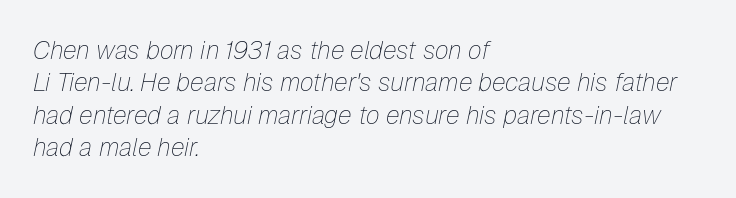
{"italic": "yes", "lean": "right", "slant_degrees": 12, "bold": "no", "underline": "no", "align": "left", "line_spacing": "normal", "line_spacing_ratio": 1.3, "letter_spacing": "normal", "letter_spacing_em": 0.0, "glyph_px": 25}
